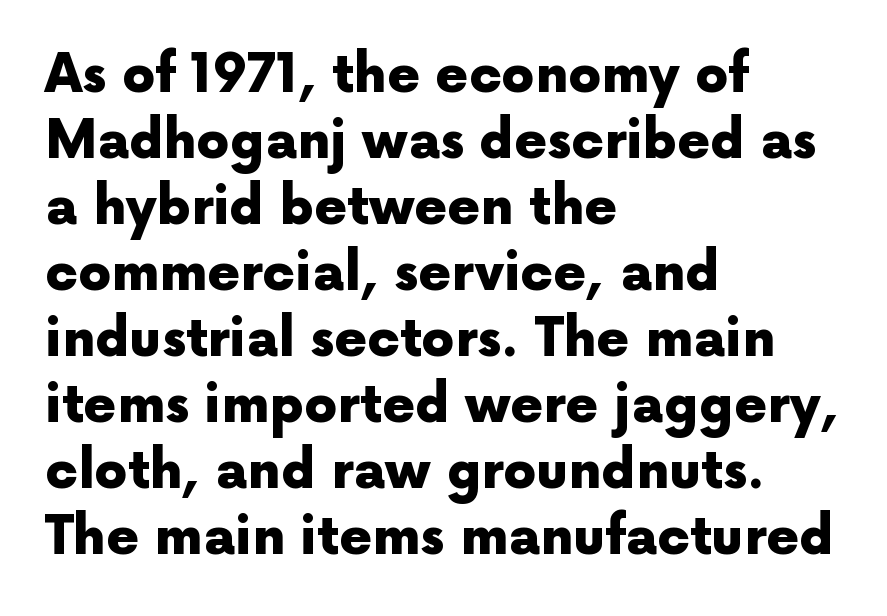
The image shows 52 px heavy sans-serif type, upright; set left-aligned, normal line spacing (1.27x), normal letter spacing, not underlined; a medium x-height.
